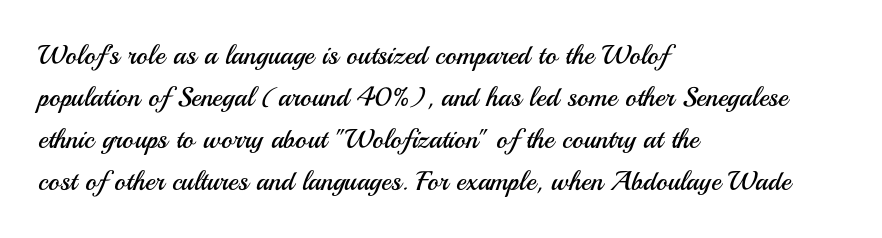
{"bold": "no", "underline": "no", "align": "left", "line_spacing": "normal", "line_spacing_ratio": 1.56, "letter_spacing": "normal", "letter_spacing_em": 0.0, "glyph_px": 27}
